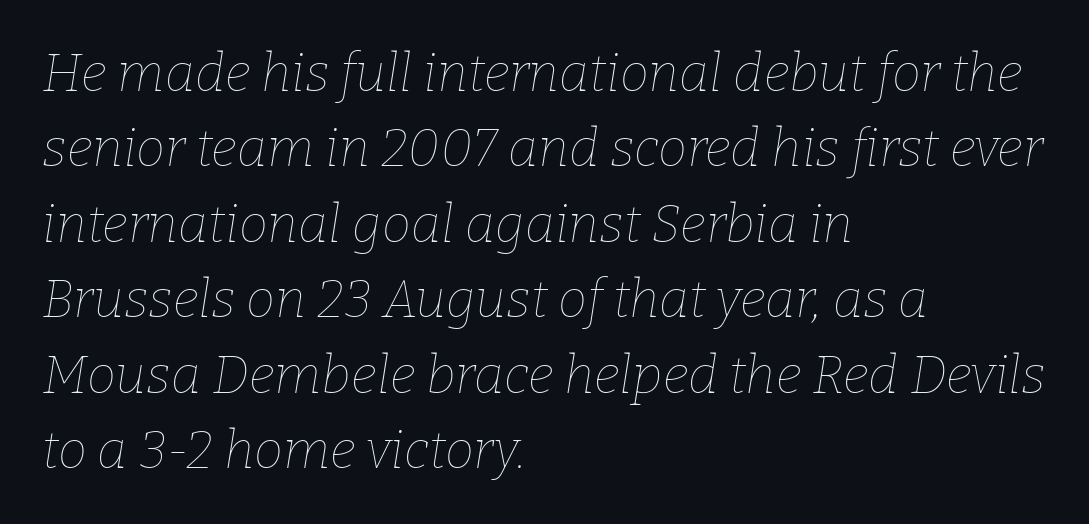
The image shows 52 px thin type, italic (leaning right); set left-aligned, normal line spacing (1.45x), normal letter spacing, not underlined; low stroke contrast and a medium x-height.
